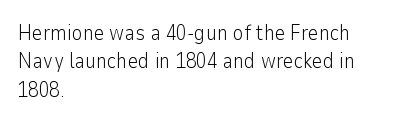
Q: Is the text bold? A: No.
Q: Is the text italic (slanted)? A: No, it is upright.
Q: Is the text underlined? A: No.
Q: How is the paragraph aligned? A: Left-aligned.
Q: Is the spacing between letters normal or unusually wide? A: Normal.
Q: Is the spacing between lines tight, normal or loose? A: Normal.
